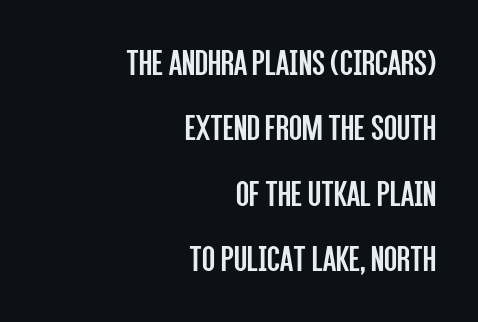
{"serif": "no", "italic": "no", "bold": "no", "weight": "regular", "width": "condensed", "stroke_contrast": "low", "x_height": "large", "monospaced": "no", "underline": "no", "align": "right", "line_spacing_ratio": 1.72, "letter_spacing": "normal", "letter_spacing_em": 0.0, "glyph_px": 38}
